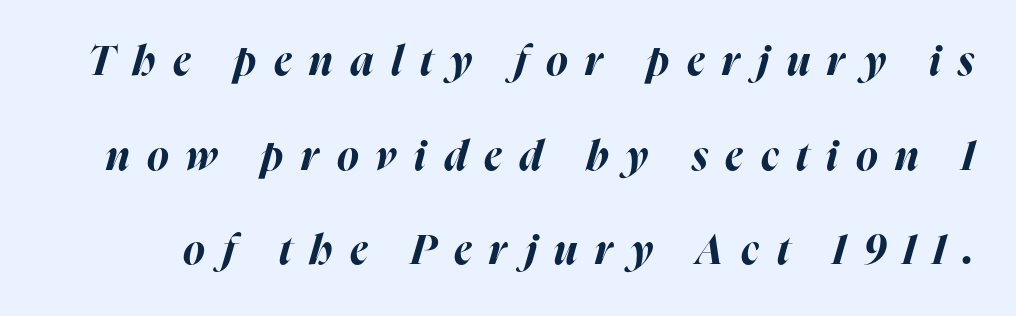
Characters follow at a spacing far wider than the type designer built in. Lines of text with bare space underneath. The rendering uses natural spacing where letterforms have individual widths. These lines carry a lot of weight — the face is fully bold. It's the slanting kind of type.
